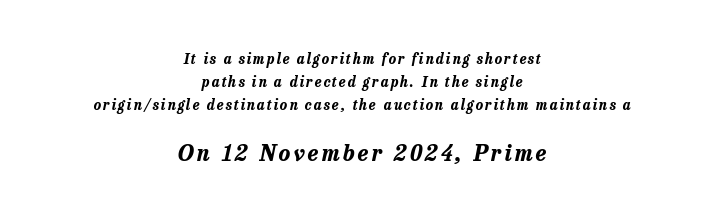
{"italic": "yes", "lean": "right", "slant_degrees": 13, "bold": "yes", "underline": "no", "align": "center", "line_spacing": "normal", "line_spacing_ratio": 1.66, "larger_block": "second", "size_ratio": 1.57, "glyph_px": 22}
